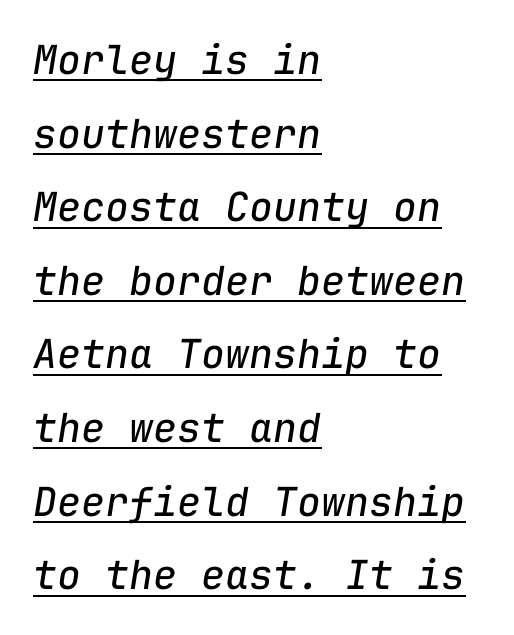
{"italic": "yes", "lean": "right", "slant_degrees": 9, "bold": "no", "weight": "regular", "width": "normal", "stroke_contrast": "low", "x_height": "medium", "monospaced": "yes", "underline": "yes", "align": "left", "line_spacing_ratio": 1.84, "letter_spacing": "normal", "letter_spacing_em": 0.0, "glyph_px": 40}
